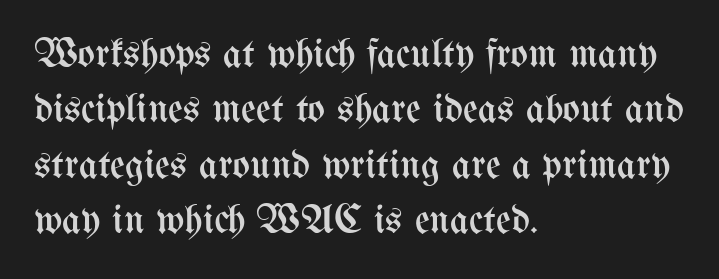
{"italic": "no", "bold": "no", "weight": "regular", "width": "condensed", "stroke_contrast": "medium", "x_height": "medium", "monospaced": "no", "underline": "no", "align": "left", "line_spacing": "normal", "line_spacing_ratio": 1.35, "letter_spacing": "normal", "letter_spacing_em": 0.0, "glyph_px": 41}
